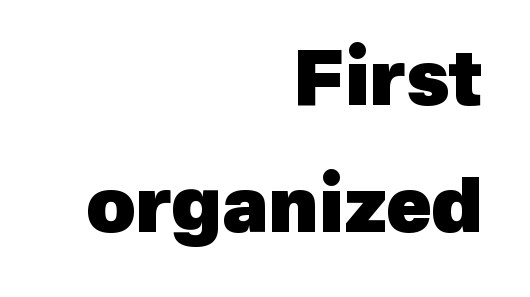
{"serif": "no", "bold": "yes", "weight": "heavy", "width": "normal", "x_height": "medium", "monospaced": "no", "underline": "no", "align": "right", "line_spacing": "normal", "line_spacing_ratio": 1.69, "letter_spacing": "normal", "letter_spacing_em": 0.0, "glyph_px": 75}
